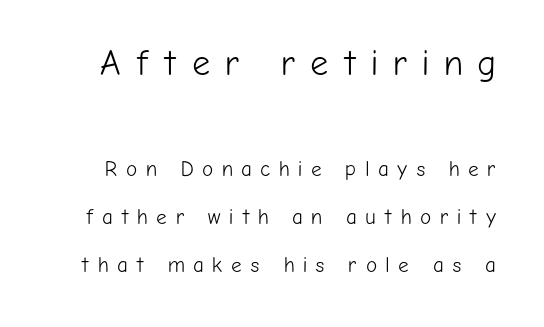
The image shows 36 px light sans-serif type, upright; set loose line spacing (2.3x), unusually wide letter spacing (+0.4 em), not underlined; the first (top) block is 1.71x larger; low stroke contrast and a medium x-height.
